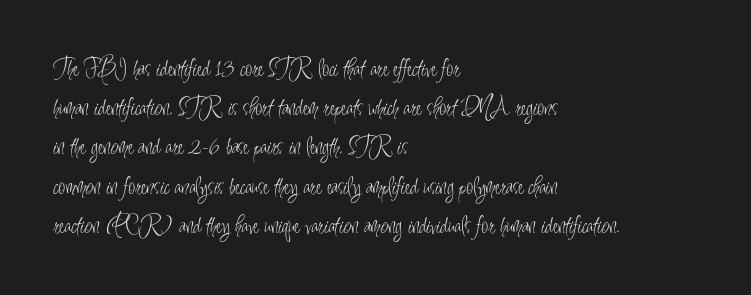
Is this a heavy cut? Hardly; it is regular or lighter. In CSS terms this would be text-align: left. Words appear dense and cohesive because spacing is normal. The gap between lines stays unmarked. Reading down the column, the eye jumps a familiar distance to each next line.
